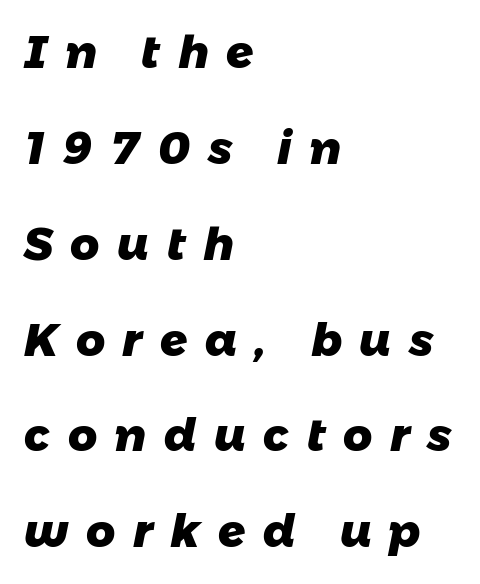
How heavy is the stroke? Heavy — this is a bold. Here the designer chose a conventional face with non-uniform glyph widths. The setting favours the left margin, as ordinary paragraphs usually do. Does extra space separate the letters? Yes, quite a lot of it. Only glyphs here, with clear space below each row. Look at the bottom of the vertical strokes: they stop flat, with no serifs.
